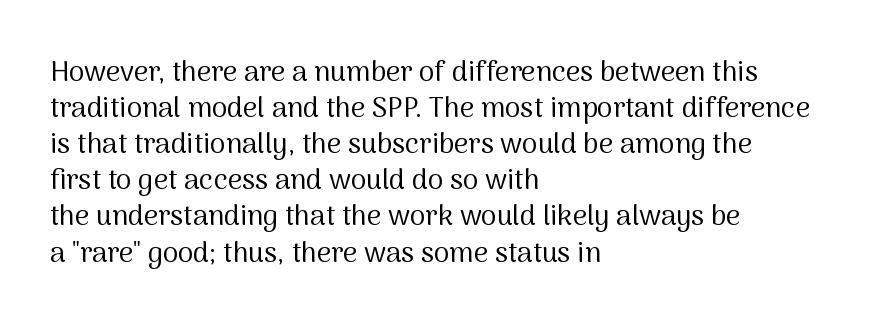
The image shows 28 px regular-weight sans-serif type, upright; set left-aligned, normal line spacing (1.29x), normal letter spacing, not underlined; medium stroke contrast and a medium x-height.
